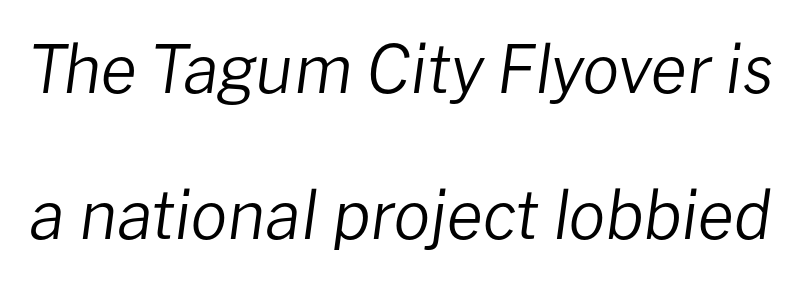
The image shows 66 px regular-weight type, italic (leaning right); set loose line spacing (2.21x), normal letter spacing, not underlined; low stroke contrast and a medium x-height.
